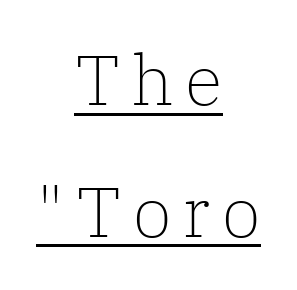
{"serif": "yes", "italic": "no", "bold": "no", "weight": "light", "width": "normal", "stroke_contrast": "low", "x_height": "medium", "monospaced": "no", "underline": "yes", "align": "center", "line_spacing_ratio": 1.88, "glyph_px": 70}
